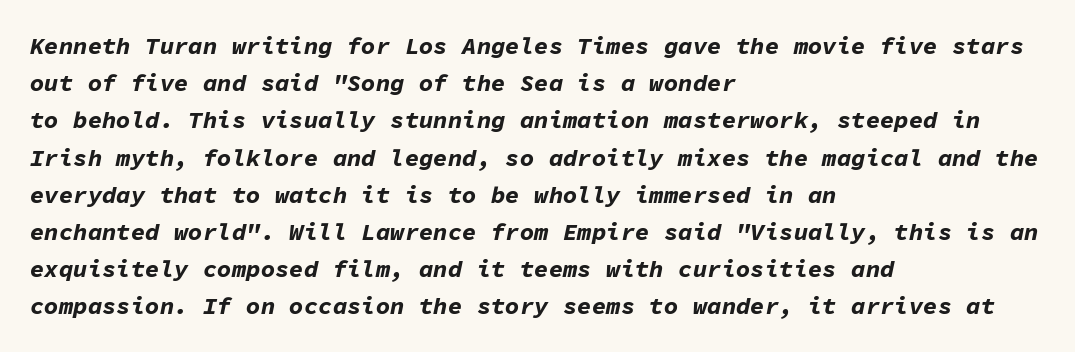
The image shows 24 px bold type, italic (leaning right); set left-aligned, normal line spacing (1.55x), normal letter spacing, not underlined.
